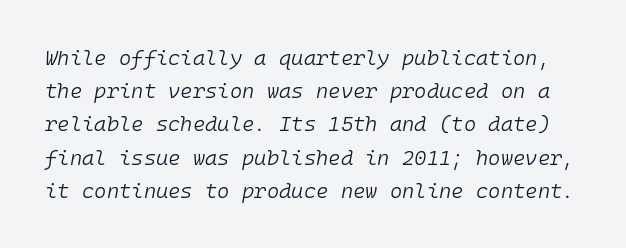
Reading down the column, the eye jumps a familiar distance to each next line. No heavy texture on the line: the type isn't bold. Style check: oblique. Decoration check: the copy has no underline. The tracking reads as untouched default to a designer's eye.
